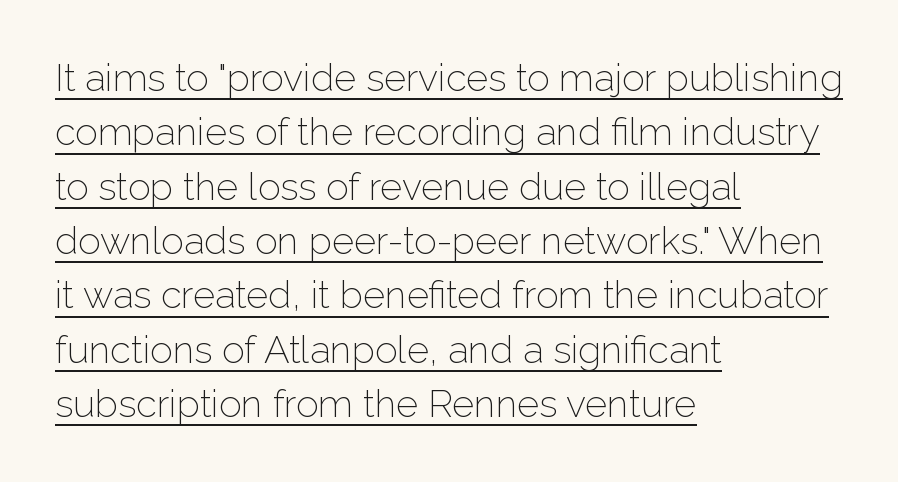
{"serif": "no", "italic": "no", "bold": "no", "weight": "light", "width": "normal", "stroke_contrast": "low", "x_height": "medium", "monospaced": "no", "underline": "yes", "align": "left", "line_spacing": "normal", "line_spacing_ratio": 1.43, "letter_spacing": "normal", "letter_spacing_em": 0.0, "glyph_px": 38}
